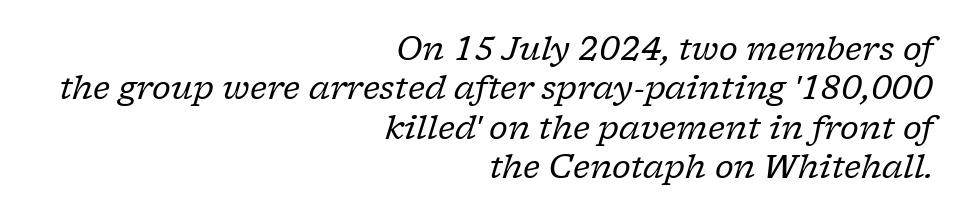
Q: Is the text bold? A: No.
Q: Is the text italic (slanted)? A: Yes, it leans right by about 17 degrees.
Q: Is the typeface a serif or a sans-serif typeface? A: Serif.
Q: Is the text underlined? A: No.
Q: How is the paragraph aligned? A: Right-aligned.
Q: Is the spacing between letters normal or unusually wide? A: Normal.
Q: Width (condensed, normal, or wide)? A: Normal.
Q: Stroke contrast? A: Low.
Q: x-height? A: Medium.
Q: Monospaced? A: No.
